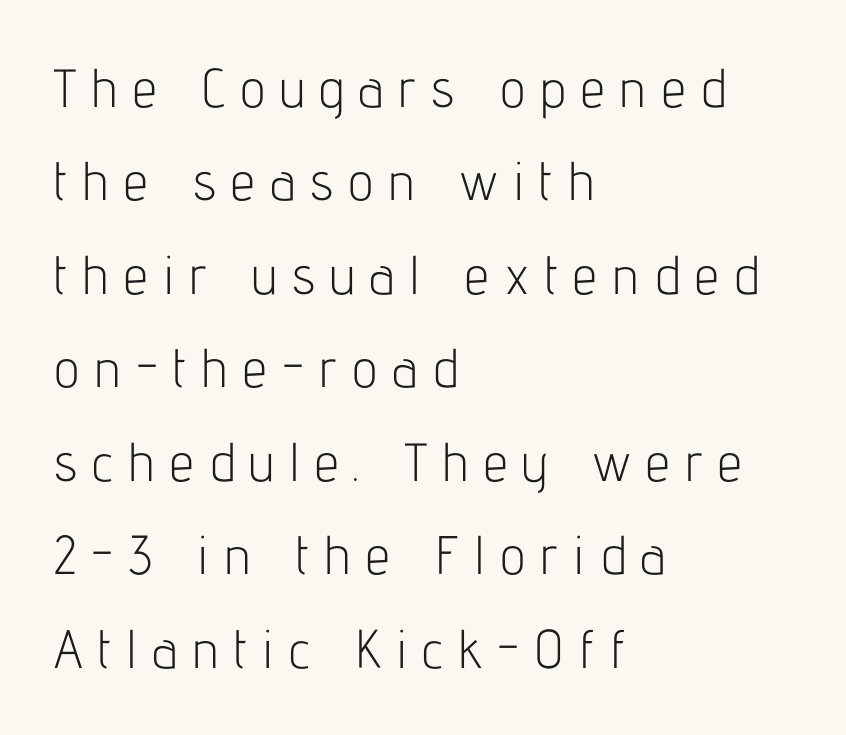
{"serif": "no", "italic": "no", "bold": "no", "weight": "light", "width": "condensed", "stroke_contrast": "low", "x_height": "medium", "monospaced": "no", "underline": "no", "align": "left", "line_spacing_ratio": 1.73, "letter_spacing": "wide", "letter_spacing_em": 0.28, "glyph_px": 54}
